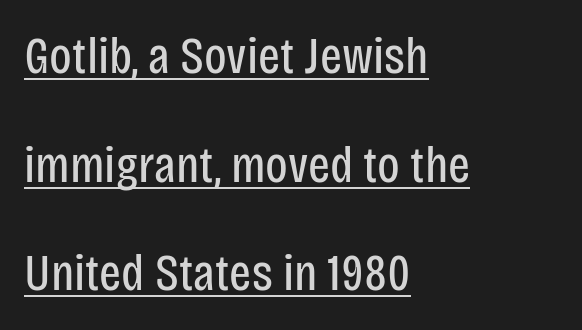
Here the designer chose a conventional face with non-uniform glyph widths. A typesetter would call this zero additional tracking. Successive baselines arrive slowly, with a big drop between each. Vertical stems look standard width or narrower in stroke.
